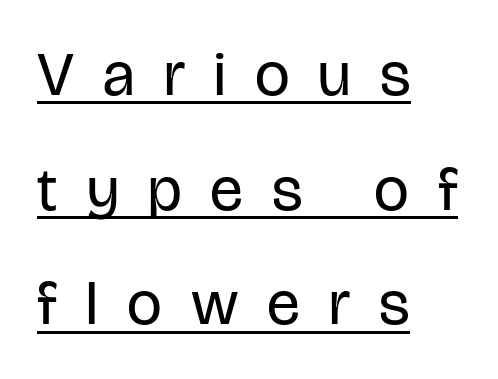
Q: Is the text bold? A: No.
Q: Is the text italic (slanted)? A: No, it is upright.
Q: Is the typeface a serif or a sans-serif typeface? A: Sans-serif.
Q: Is the text underlined? A: Yes.
Q: How is the paragraph aligned? A: Left-aligned.
Q: Is the spacing between letters normal or unusually wide? A: Unusually wide.
Q: Width (condensed, normal, or wide)? A: Condensed.
Q: Stroke contrast? A: Low.
Q: x-height? A: Large.
Q: Monospaced? A: No.
